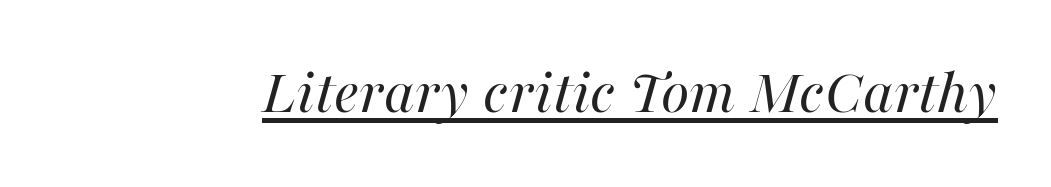
Q: Is the text bold? A: No.
Q: Is the text italic (slanted)? A: Yes, it leans right by about 16 degrees.
Q: Is the text underlined? A: Yes.
Q: Is the spacing between letters normal or unusually wide? A: Normal.
Q: Width (condensed, normal, or wide)? A: Normal.
Q: Stroke contrast? A: High.
Q: x-height? A: Medium.
Q: Monospaced? A: No.
